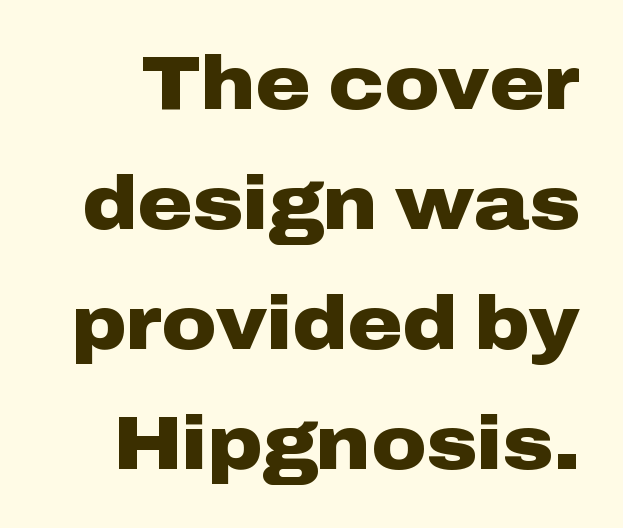
{"serif": "no", "italic": "no", "bold": "yes", "weight": "heavy", "width": "wide", "stroke_contrast": "low", "x_height": "medium", "monospaced": "no", "underline": "no", "line_spacing": "normal", "line_spacing_ratio": 1.6, "letter_spacing": "normal", "letter_spacing_em": 0.0, "glyph_px": 75}
